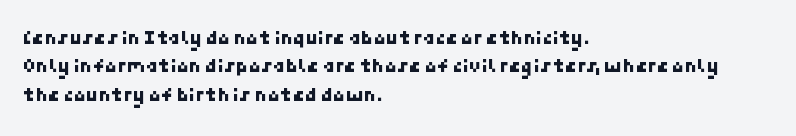
{"underline": "no", "align": "left", "line_spacing": "normal", "line_spacing_ratio": 1.42, "letter_spacing": "normal", "letter_spacing_em": 0.0, "glyph_px": 20}
